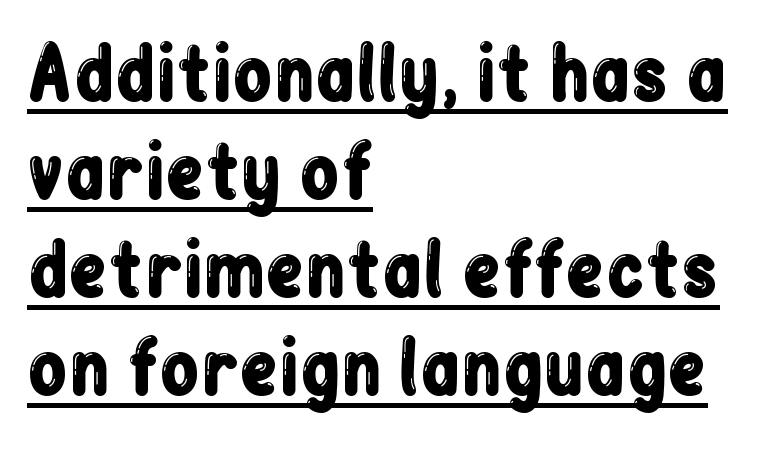
{"serif": "no", "italic": "no", "width": "condensed", "stroke_contrast": "low", "x_height": "medium", "monospaced": "no", "underline": "yes", "align": "left", "line_spacing": "normal", "line_spacing_ratio": 1.36, "letter_spacing": "normal", "letter_spacing_em": 0.0, "glyph_px": 72}
